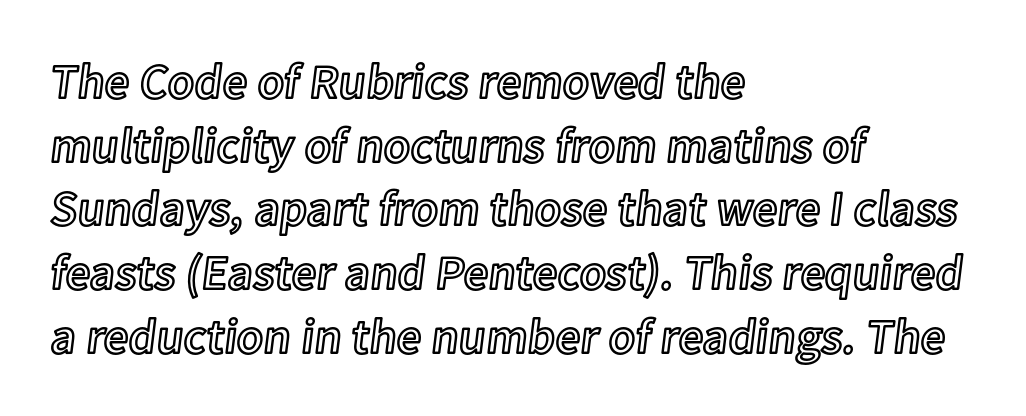
The image shows 49 px text type; set left-aligned, normal line spacing (1.3x), normal letter spacing, not underlined; a medium x-height.
